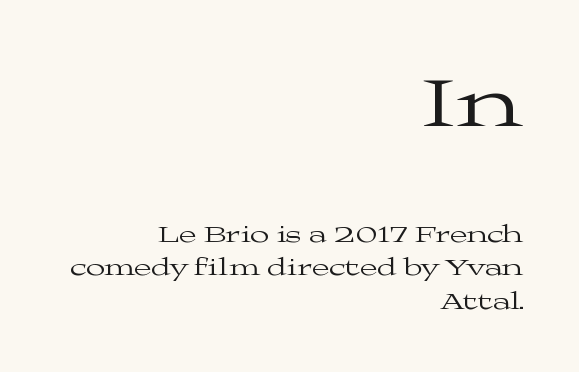
When letters stand straight like this, we call the style roman or upright. Nobody touched the tracking dial on this one. Note the varied advance widths — an 'i' is clearly narrower than an 'm'. In terms of leading, this rendering sits right in the middle. Stroke thickness stays within the range of a standard reading face or lighter.
